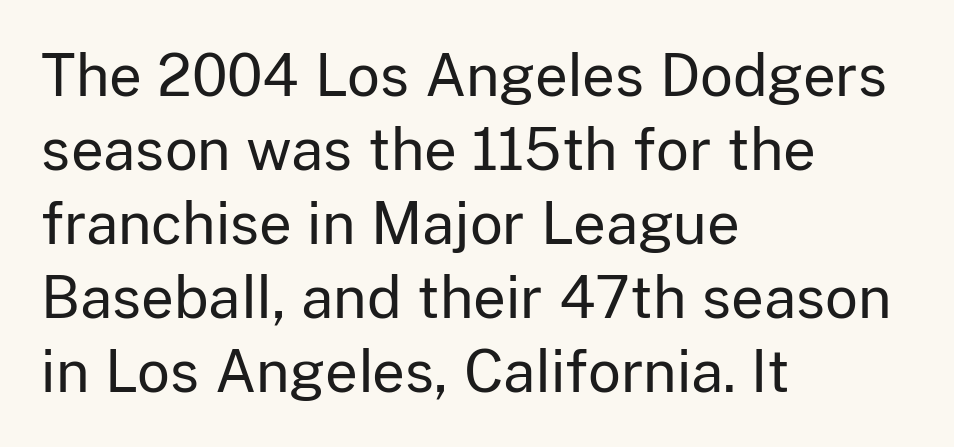
You could call the tracking neutral — neither tight nor loose. The typesetter chose a ragged-right arrangement here. Lines of text with bare space underneath. A roman cut, with each character standing at attention. Observe the absence of serifs on each vertical stroke in this sample. Do the characters align in a grid? No, the font is proportional.
